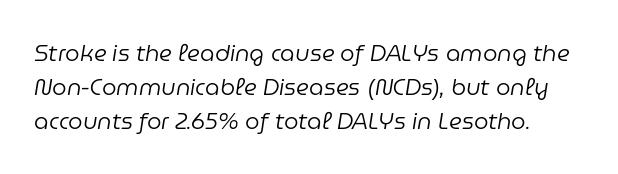
Q: Is the text bold? A: No.
Q: Is the text italic (slanted)? A: Yes, it leans right by about 9 degrees.
Q: Is the text underlined? A: No.
Q: Is the spacing between letters normal or unusually wide? A: Normal.
Q: Is the spacing between lines tight, normal or loose? A: Normal.
